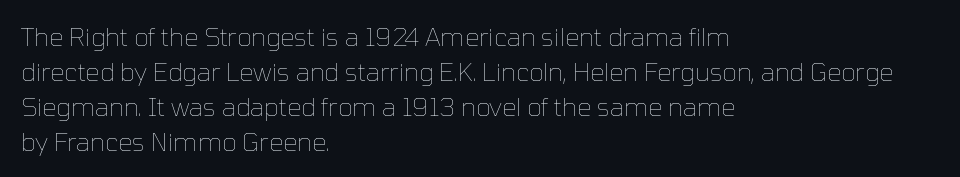
The image shows 25 px text type, upright; set left-aligned, normal line spacing (1.4x), normal letter spacing, not underlined.
